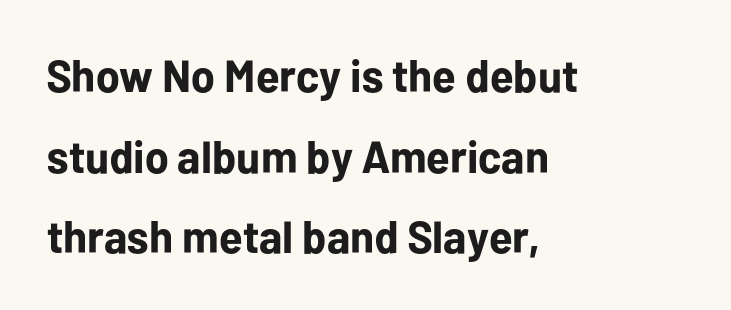
Note the varied advance widths — an 'i' is clearly narrower than an 'm'. A sans-serif font was chosen for this passage. Heavy, bold letterforms. Is there any slant? The stems are plumb. Letter spacing: default. One-word summary of the alignment: left.
